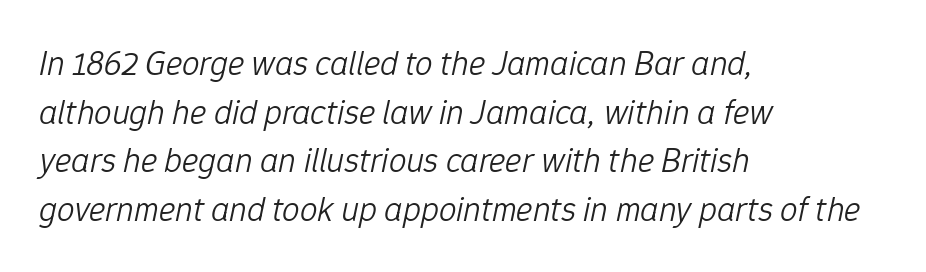
Q: Is the text bold? A: No.
Q: Is the text italic (slanted)? A: Yes, it leans right by about 12 degrees.
Q: Is the text underlined? A: No.
Q: How is the paragraph aligned? A: Left-aligned.
Q: Is the spacing between letters normal or unusually wide? A: Normal.
Q: Is the spacing between lines tight, normal or loose? A: Normal.
Q: Width (condensed, normal, or wide)? A: Normal.
Q: Stroke contrast? A: Low.
Q: x-height? A: Medium.
Q: Monospaced? A: No.
